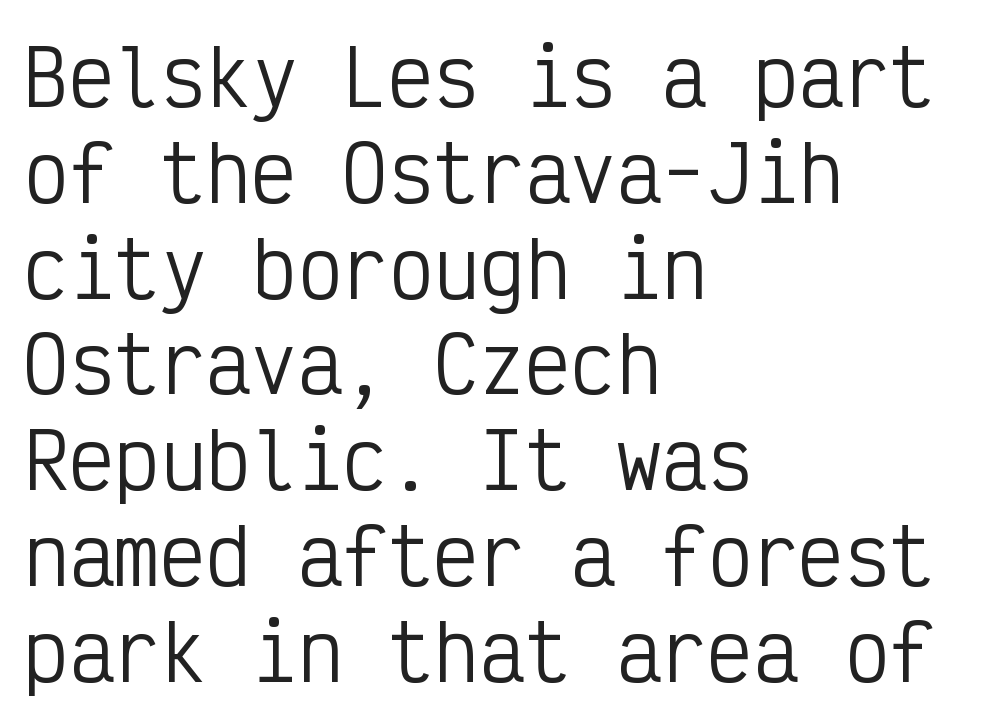
The image shows 76 px regular-weight, condensed sans-serif type, upright, monospaced; set left-aligned, normal line spacing (1.26x), normal letter spacing, not underlined; low stroke contrast and a medium x-height.
